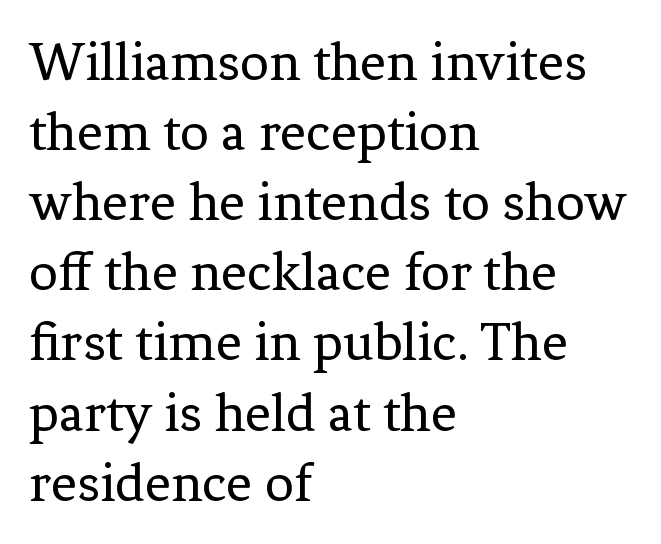
Q: Is the text bold? A: No.
Q: Is the text italic (slanted)? A: No, it is upright.
Q: Is the typeface a serif or a sans-serif typeface? A: Serif.
Q: Is the text underlined? A: No.
Q: How is the paragraph aligned? A: Left-aligned.
Q: Is the spacing between letters normal or unusually wide? A: Normal.
Q: Width (condensed, normal, or wide)? A: Normal.
Q: Stroke contrast? A: Low.
Q: x-height? A: Medium.
Q: Monospaced? A: No.
